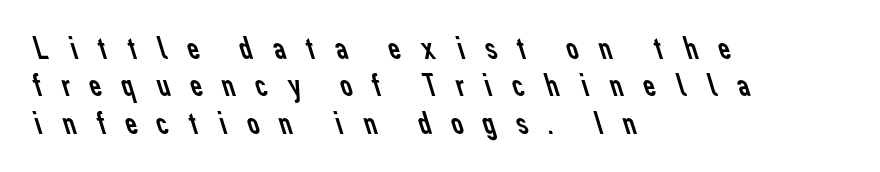
Q: Is the text bold? A: No.
Q: Is the typeface a serif or a sans-serif typeface? A: Sans-serif.
Q: Is the text underlined? A: No.
Q: How is the paragraph aligned? A: Left-aligned.
Q: Is the spacing between letters normal or unusually wide? A: Unusually wide.
Q: Is the spacing between lines tight, normal or loose? A: Tight.
Q: Width (condensed, normal, or wide)? A: Normal.
Q: Stroke contrast? A: Low.
Q: x-height? A: Medium.
Q: Monospaced? A: No.
